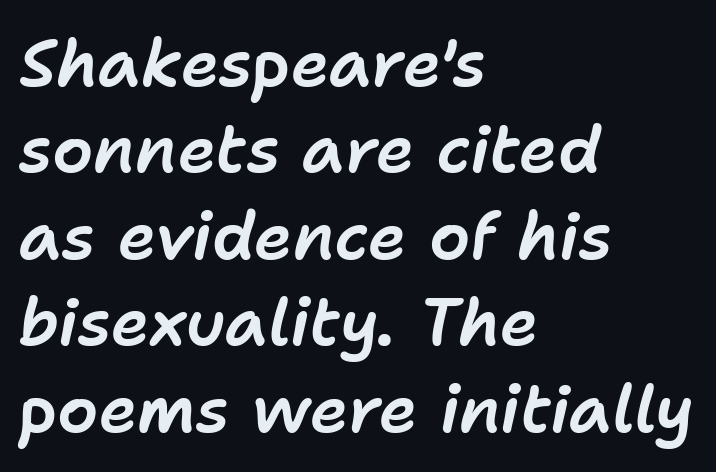
{"italic": "yes", "lean": "right", "slant_degrees": 11, "width": "normal", "stroke_contrast": "low", "x_height": "medium", "monospaced": "no", "underline": "no", "align": "left", "line_spacing": "normal", "line_spacing_ratio": 1.33, "letter_spacing": "normal", "letter_spacing_em": 0.0, "glyph_px": 65}
